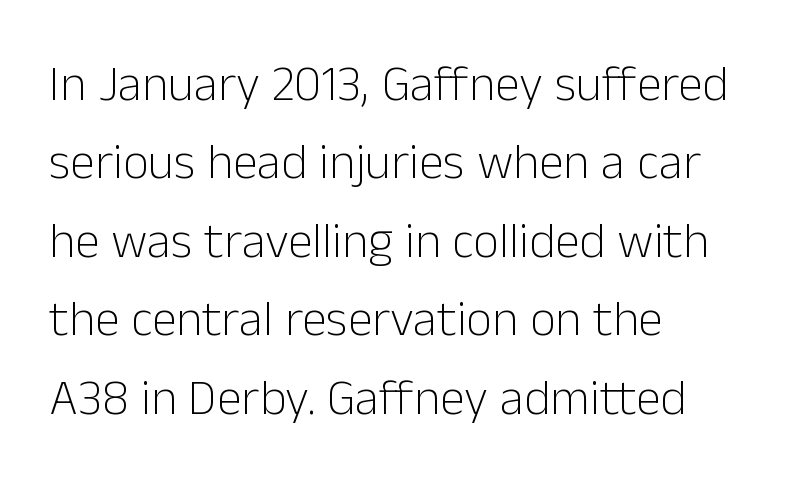
The image shows 50 px light sans-serif type, upright; set left-aligned, normal line spacing (1.57x), normal letter spacing, not underlined; low stroke contrast and a medium x-height.
